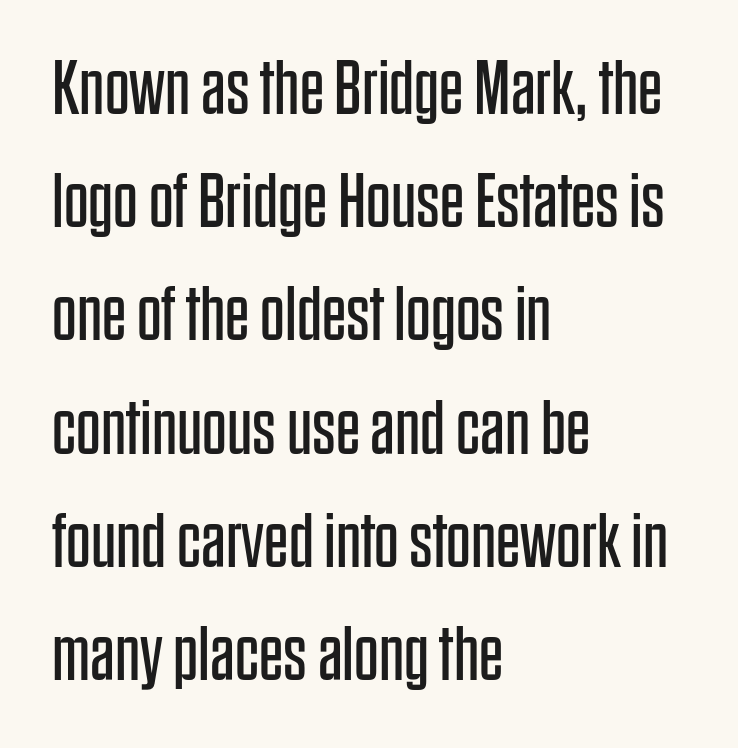
{"serif": "no", "italic": "no", "bold": "no", "weight": "regular", "width": "condensed", "stroke_contrast": "low", "x_height": "large", "monospaced": "no", "underline": "no", "align": "left", "line_spacing": "normal", "line_spacing_ratio": 1.47, "letter_spacing": "normal", "letter_spacing_em": 0.0, "glyph_px": 77}
